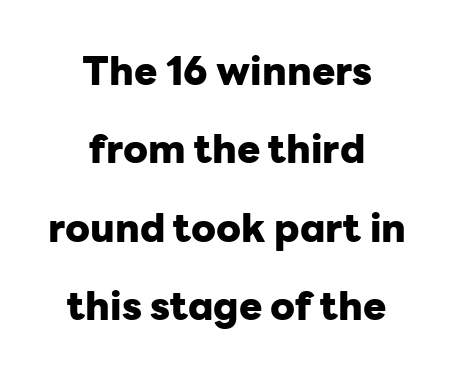
Q: Is the text bold? A: Yes.
Q: Is the text italic (slanted)? A: No, it is upright.
Q: Is the typeface a serif or a sans-serif typeface? A: Sans-serif.
Q: Is the text underlined? A: No.
Q: How is the paragraph aligned? A: Centered.
Q: Is the spacing between letters normal or unusually wide? A: Normal.
Q: Is the spacing between lines tight, normal or loose? A: Loose.
Q: Width (condensed, normal, or wide)? A: Normal.
Q: Stroke contrast? A: Low.
Q: x-height? A: Medium.
Q: Monospaced? A: No.
